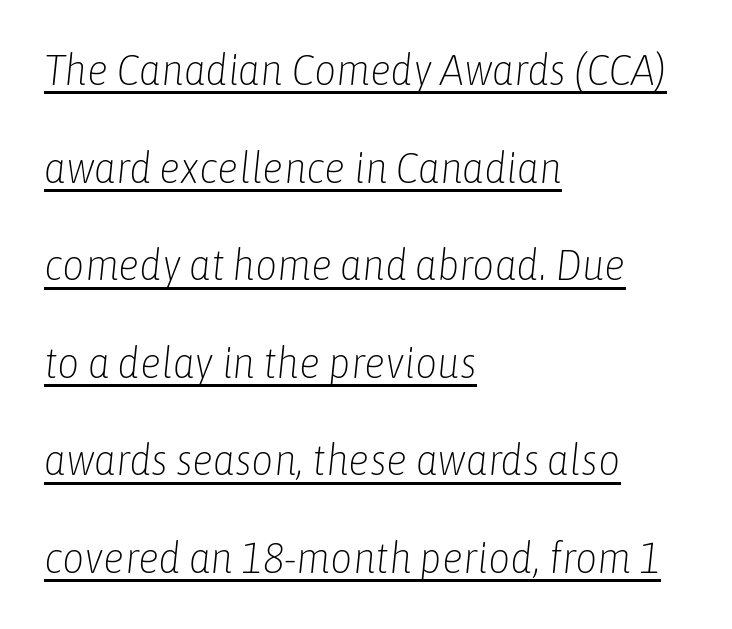
The image shows 43 px light, condensed type, italic (leaning right); set left-aligned, loose line spacing (2.27x), normal letter spacing, underlined; low stroke contrast and a medium x-height.
